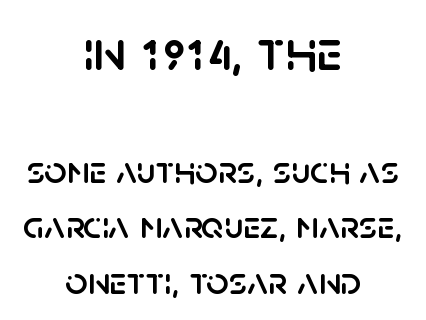
{"serif": "no", "italic": "no", "width": "normal", "stroke_contrast": "low", "x_height": "large", "monospaced": "no", "underline": "no", "align": "center", "line_spacing": "normal", "line_spacing_ratio": 1.42, "letter_spacing": "normal", "letter_spacing_em": 0.0, "larger_block": "first", "size_ratio": 1.49, "glyph_px": 58}
